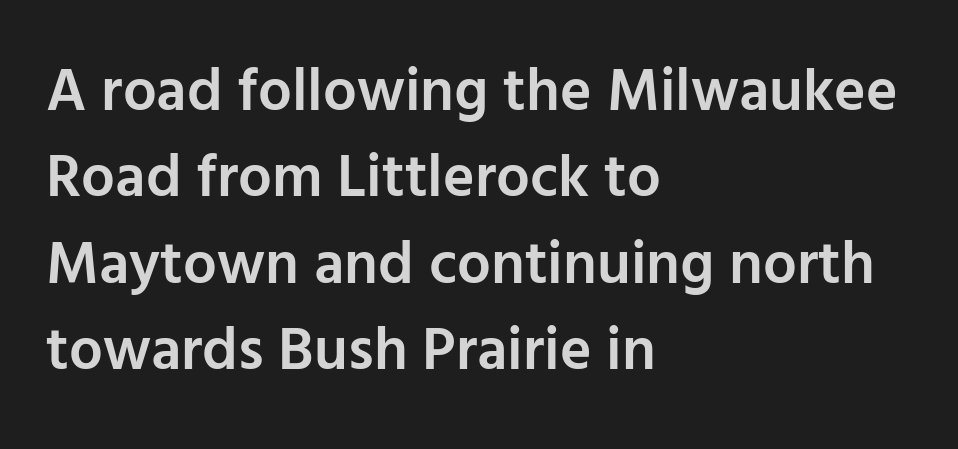
Q: Is the text bold? A: Semi-bold.
Q: Is the text italic (slanted)? A: No, it is upright.
Q: Is the typeface a serif or a sans-serif typeface? A: Sans-serif.
Q: Is the text underlined? A: No.
Q: How is the paragraph aligned? A: Left-aligned.
Q: Is the spacing between letters normal or unusually wide? A: Normal.
Q: Is the spacing between lines tight, normal or loose? A: Normal.
Q: Width (condensed, normal, or wide)? A: Normal.
Q: Stroke contrast? A: Low.
Q: x-height? A: Medium.
Q: Monospaced? A: No.
